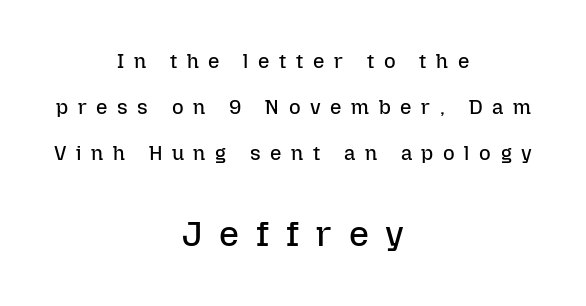
{"italic": "no", "bold": "no", "weight": "regular", "width": "normal", "stroke_contrast": "low", "x_height": "medium", "monospaced": "no", "underline": "no", "align": "center", "line_spacing": "loose", "line_spacing_ratio": 2.3, "letter_spacing": "wide", "letter_spacing_em": 0.48, "larger_block": "second", "size_ratio": 1.75, "glyph_px": 35}
